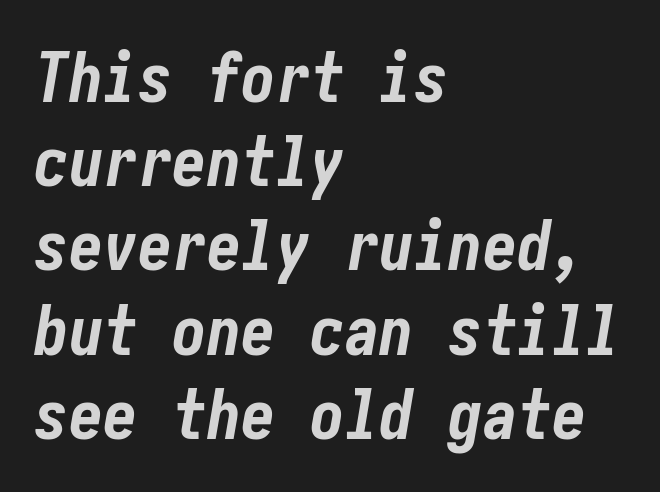
Visually the block forms a straight wall on the left and a jagged coastline on the right. Glyph-to-glyph distance matches everyday printed text. A typesetter would mark this as italic. The passage shown is emphatically bold. The space beneath each line is pristine and unruled.
